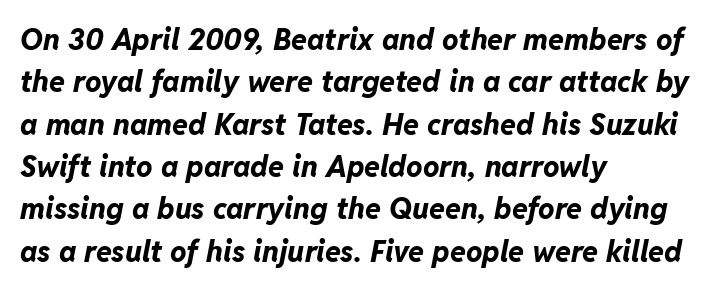
{"italic": "yes", "lean": "right", "slant_degrees": 11, "bold": "yes", "weight": "bold", "width": "normal", "stroke_contrast": "low", "x_height": "medium", "monospaced": "no", "underline": "no", "align": "left", "line_spacing": "normal", "line_spacing_ratio": 1.46, "letter_spacing": "normal", "letter_spacing_em": 0.0, "glyph_px": 29}
